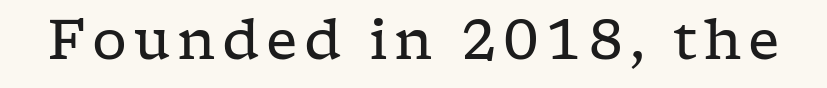
Q: Is the text bold? A: No.
Q: Is the text italic (slanted)? A: No, it is upright.
Q: Is the typeface a serif or a sans-serif typeface? A: Serif.
Q: Is the text underlined? A: No.
Q: Width (condensed, normal, or wide)? A: Wide.
Q: Stroke contrast? A: Low.
Q: x-height? A: Medium.
Q: Monospaced? A: No.
